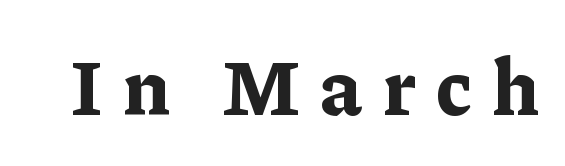
Q: Is the text bold? A: Yes.
Q: Is the text italic (slanted)? A: No, it is upright.
Q: Is the typeface a serif or a sans-serif typeface? A: Serif.
Q: Is the text underlined? A: No.
Q: Is the spacing between letters normal or unusually wide? A: Unusually wide.
Q: Width (condensed, normal, or wide)? A: Normal.
Q: Stroke contrast? A: Low.
Q: x-height? A: Medium.
Q: Monospaced? A: No.
